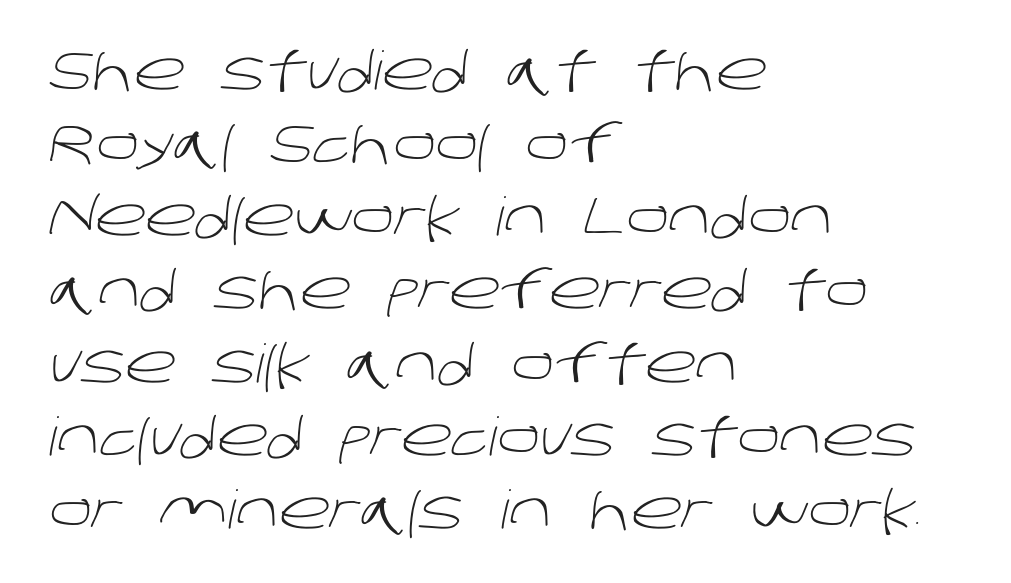
Q: Is the text bold? A: No.
Q: Is the typeface a serif or a sans-serif typeface? A: Sans-serif.
Q: Is the text underlined? A: No.
Q: How is the paragraph aligned? A: Left-aligned.
Q: Is the spacing between letters normal or unusually wide? A: Normal.
Q: Is the spacing between lines tight, normal or loose? A: Normal.
Q: Width (condensed, normal, or wide)? A: Normal.
Q: Stroke contrast? A: Low.
Q: x-height? A: Large.
Q: Monospaced? A: No.
